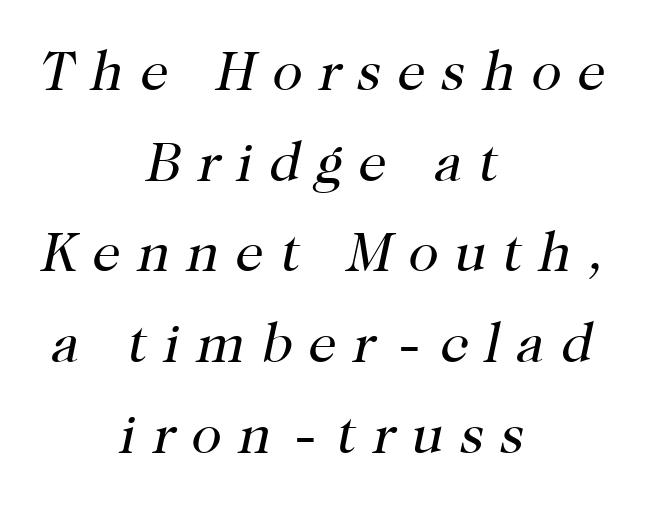
Q: Is the text bold? A: No.
Q: Is the text italic (slanted)? A: Yes, it leans right by about 12 degrees.
Q: Is the typeface a serif or a sans-serif typeface? A: Serif.
Q: Is the text underlined? A: No.
Q: How is the paragraph aligned? A: Centered.
Q: Is the spacing between letters normal or unusually wide? A: Unusually wide.
Q: Is the spacing between lines tight, normal or loose? A: Normal.
Q: Width (condensed, normal, or wide)? A: Normal.
Q: Stroke contrast? A: High.
Q: x-height? A: Medium.
Q: Monospaced? A: No.
